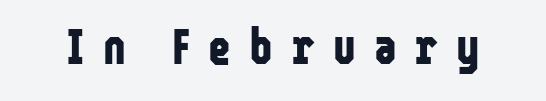
The image shows 49 px bold, condensed sans-serif type, upright; set unusually wide letter spacing (+0.37 em), not underlined; low stroke contrast and a medium x-height.
